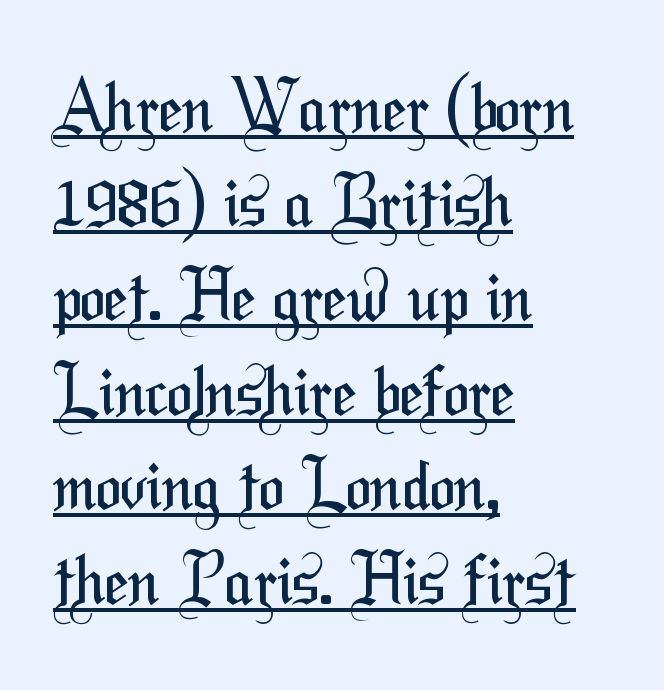
The image shows 68 px regular-weight, condensed sans-serif type; set left-aligned, normal line spacing (1.39x), normal letter spacing, underlined; medium stroke contrast and a medium x-height.
